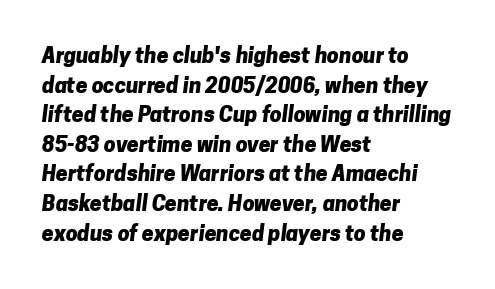
Q: Is the text bold? A: Yes.
Q: Is the text underlined? A: No.
Q: How is the paragraph aligned? A: Left-aligned.
Q: Is the spacing between letters normal or unusually wide? A: Normal.
Q: Is the spacing between lines tight, normal or loose? A: Normal.
